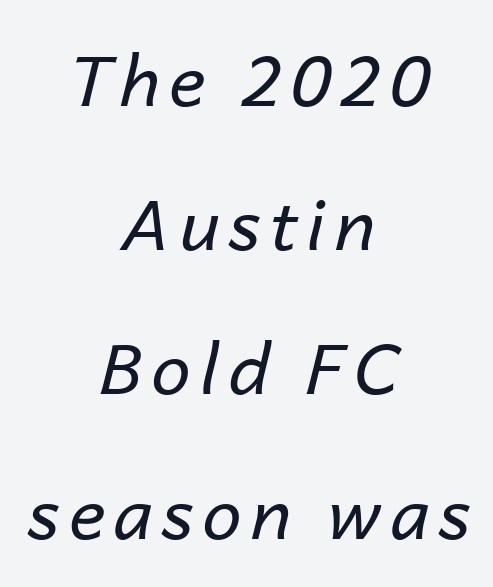
The image shows 70 px regular-weight type, italic (leaning right); set centered, loose line spacing (2.06x), not underlined; low stroke contrast and a medium x-height.
